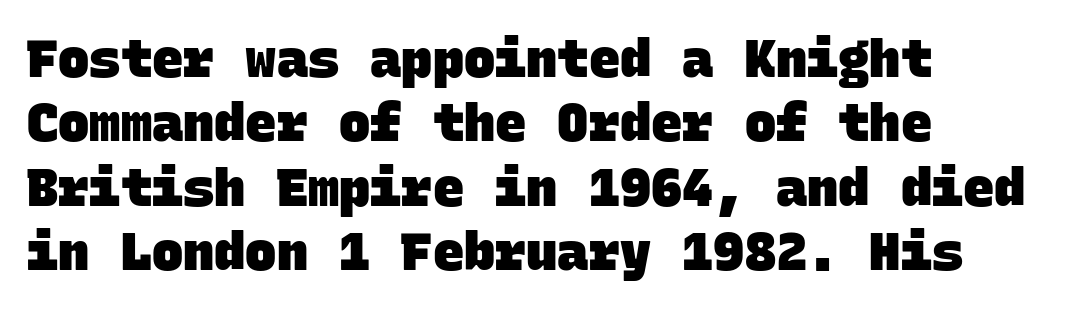
The image shows 52 px heavy sans-serif type, monospaced; set left-aligned, line spacing 1.24x, normal letter spacing, not underlined; low stroke contrast and a large x-height.
